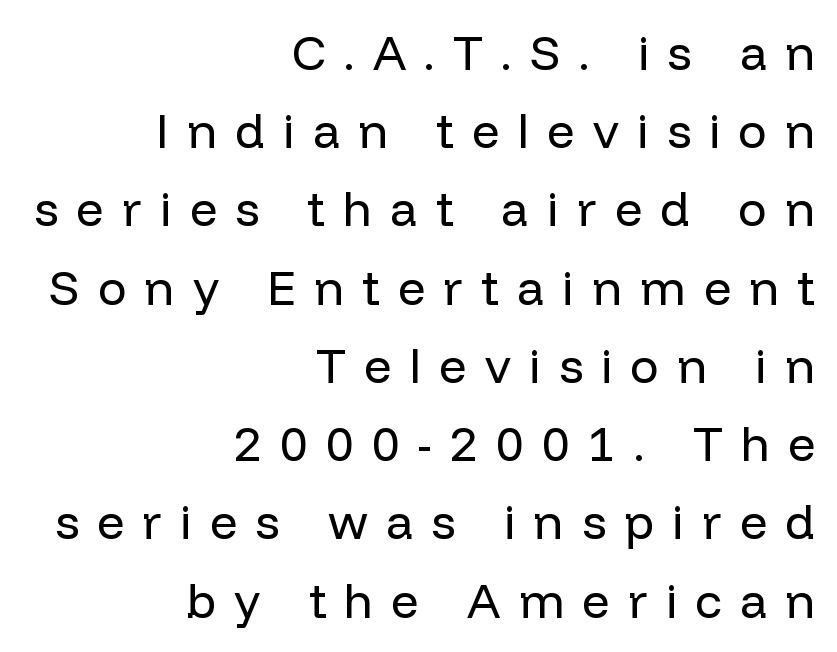
{"serif": "no", "italic": "no", "bold": "no", "weight": "regular", "width": "normal", "stroke_contrast": "low", "x_height": "medium", "monospaced": "no", "underline": "no", "align": "right", "line_spacing": "normal", "line_spacing_ratio": 1.63, "letter_spacing": "wide", "letter_spacing_em": 0.38, "glyph_px": 48}
